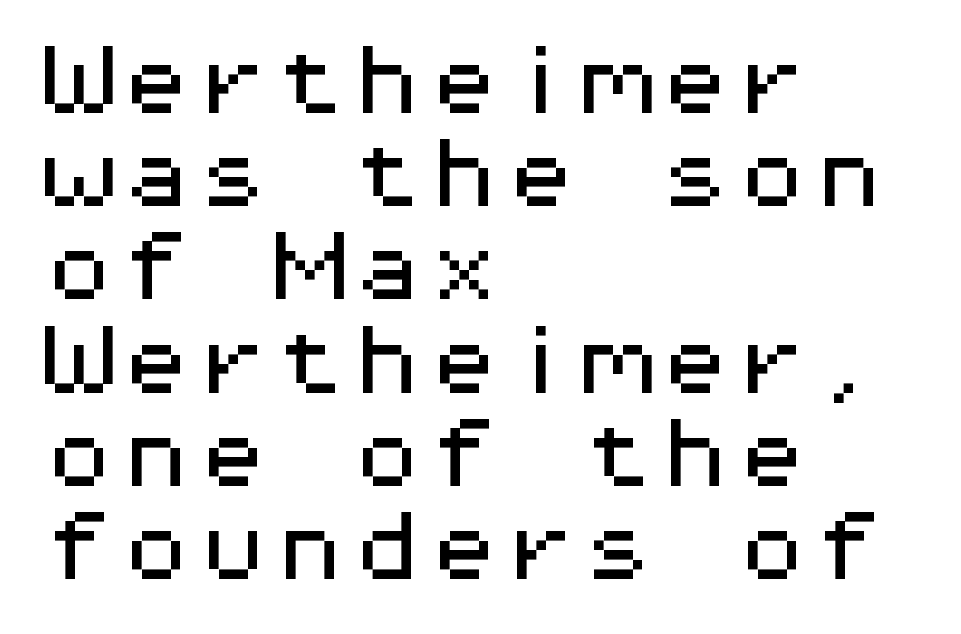
{"serif": "no", "italic": "no", "width": "wide", "stroke_contrast": "medium", "x_height": "medium", "monospaced": "yes", "underline": "no", "align": "left", "line_spacing_ratio": 1.21, "letter_spacing": "normal", "letter_spacing_em": 0.0, "glyph_px": 77}
